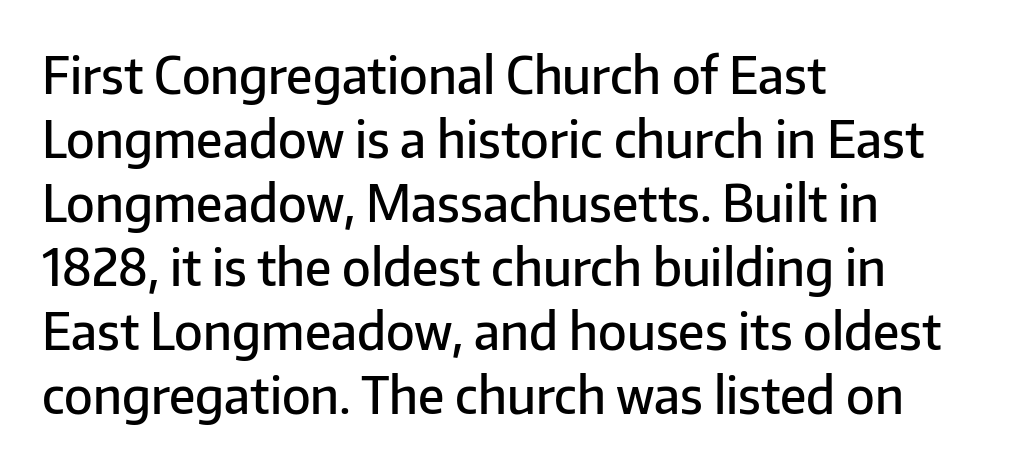
{"serif": "no", "italic": "no", "bold": "semi", "weight": "semibold", "width": "normal", "stroke_contrast": "low", "x_height": "medium", "monospaced": "no", "underline": "no", "align": "left", "line_spacing": "normal", "line_spacing_ratio": 1.28, "letter_spacing": "normal", "letter_spacing_em": 0.0, "glyph_px": 50}
